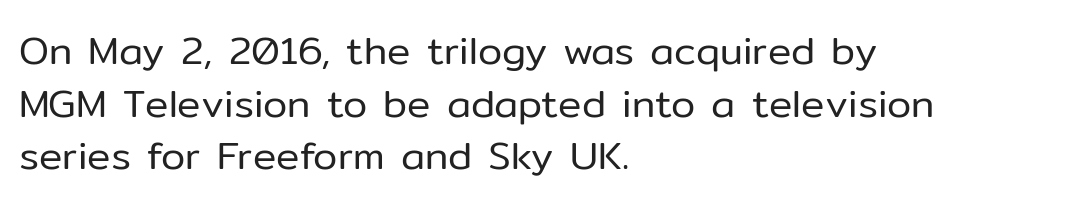
{"serif": "no", "italic": "no", "bold": "no", "weight": "regular", "width": "normal", "stroke_contrast": "low", "x_height": "medium", "monospaced": "no", "underline": "no", "align": "left", "line_spacing": "normal", "line_spacing_ratio": 1.35, "letter_spacing": "normal", "letter_spacing_em": 0.0, "glyph_px": 39}
